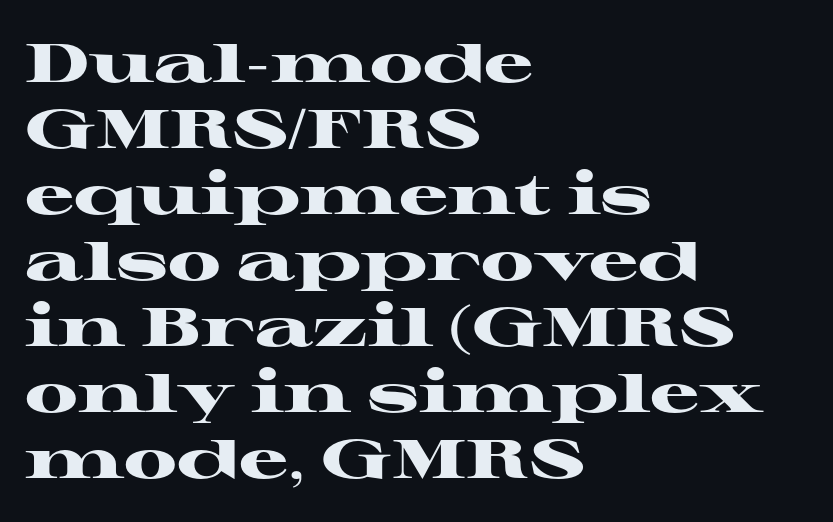
Short and long lines alike share a common starting point at left. Are there feet on the stems? There are — it's a serif. The line texture is even and compact thanks to regular tracking. Check the space under the baseline: it is left empty. The type sits square on the baseline with zero lean. Typographic density is high because the face is bold.
